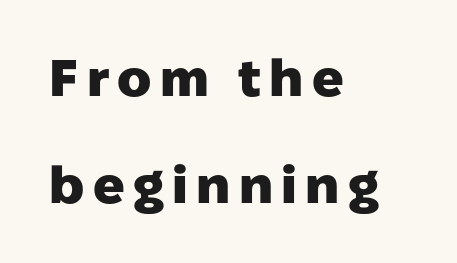
The image shows 52 px heavy sans-serif type, upright; set left-aligned, loose line spacing (2.06x), not underlined; low stroke contrast and a medium x-height.
